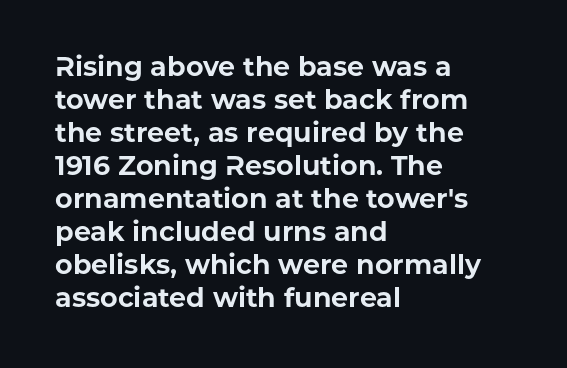
{"italic": "no", "bold": "yes", "underline": "no", "align": "left", "line_spacing_ratio": 1.22, "letter_spacing": "normal", "letter_spacing_em": 0.0, "glyph_px": 27}
